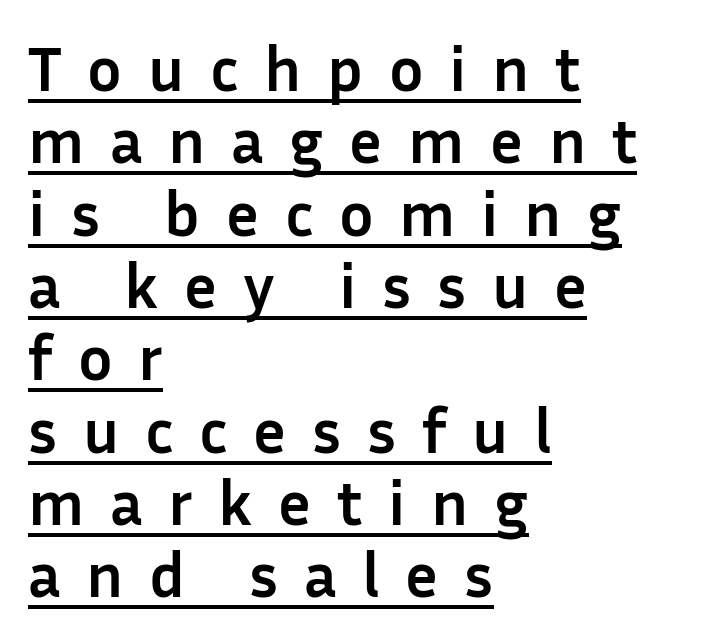
Like a heading marked for emphasis, these lines bear an underscore. This rendering uses left alignment, leaving the right contour irregular. On the weight axis this lands at bold, roughly 700. The type sits square on the baseline with zero lean.
